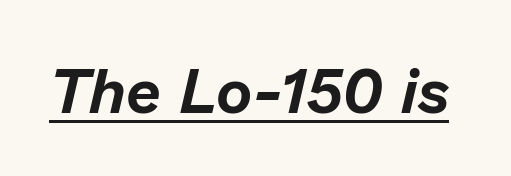
Q: Is the text italic (slanted)? A: Yes, it leans right by about 13 degrees.
Q: Is the text underlined? A: Yes.
Q: Is the spacing between letters normal or unusually wide? A: Normal.
Q: Width (condensed, normal, or wide)? A: Normal.
Q: Stroke contrast? A: Low.
Q: x-height? A: Medium.
Q: Monospaced? A: No.
